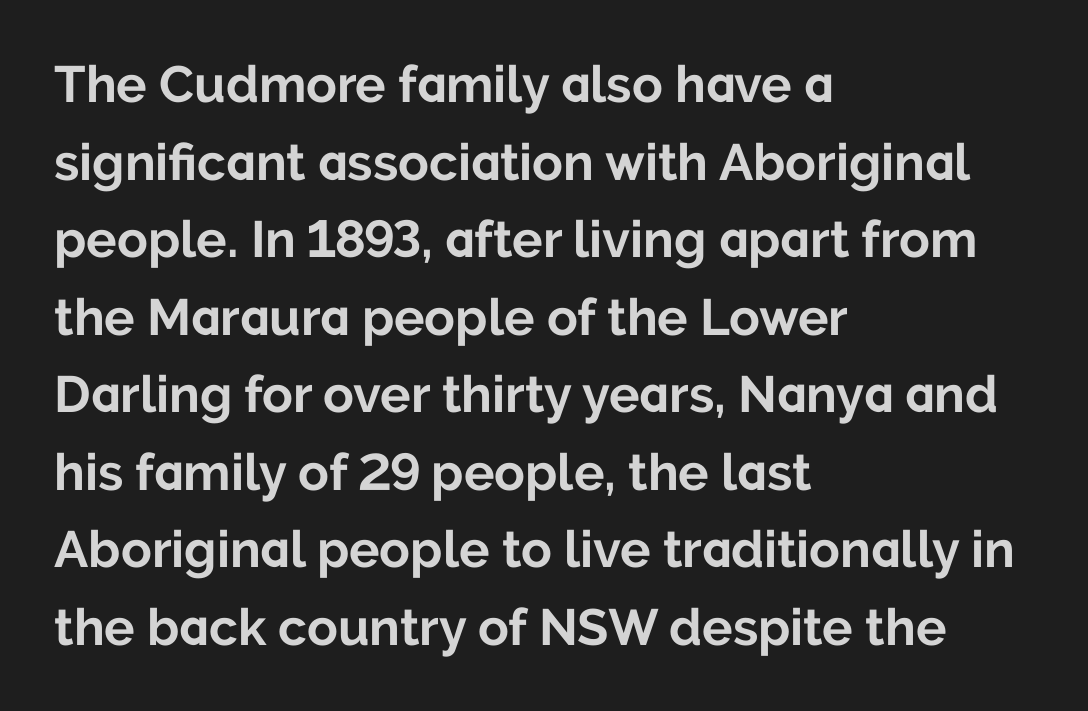
The image shows 51 px bold sans-serif type, upright; set left-aligned, normal line spacing (1.52x), normal letter spacing, not underlined; low stroke contrast and a medium x-height.
